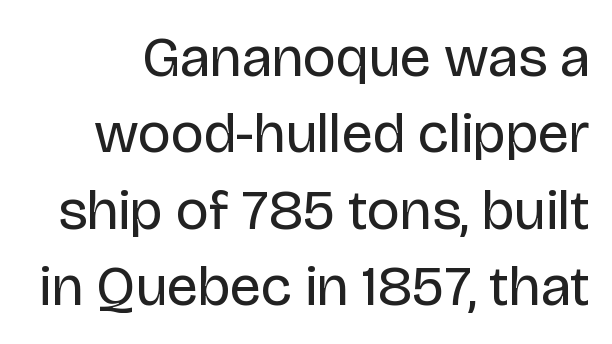
{"serif": "no", "italic": "no", "bold": "no", "weight": "regular", "width": "normal", "stroke_contrast": "low", "x_height": "large", "monospaced": "no", "underline": "no", "line_spacing": "normal", "line_spacing_ratio": 1.34, "letter_spacing": "normal", "letter_spacing_em": 0.0, "glyph_px": 57}
